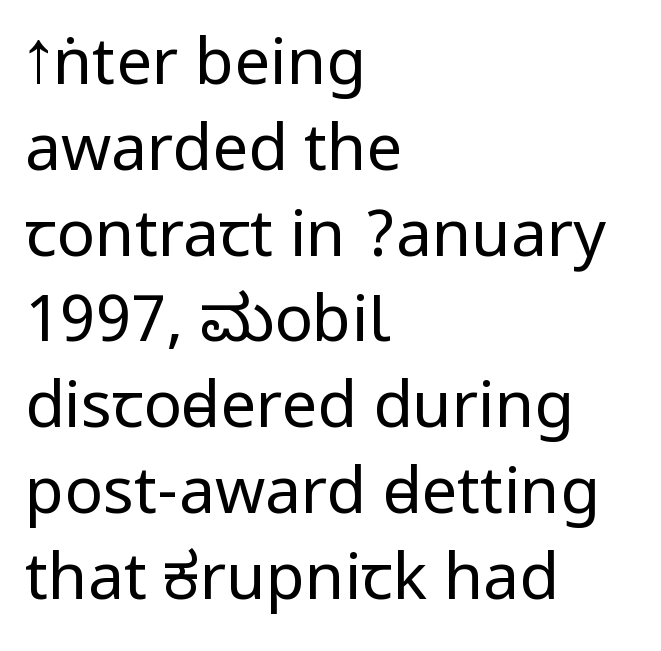
Q: Is the text bold? A: No.
Q: Is the text italic (slanted)? A: No, it is upright.
Q: Is the typeface a serif or a sans-serif typeface? A: Sans-serif.
Q: Is the text underlined? A: No.
Q: How is the paragraph aligned? A: Left-aligned.
Q: Is the spacing between letters normal or unusually wide? A: Normal.
Q: Is the spacing between lines tight, normal or loose? A: Normal.
Q: Width (condensed, normal, or wide)? A: Condensed.
Q: Stroke contrast? A: Low.
